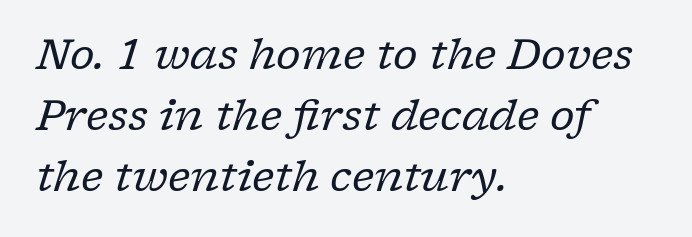
Q: Is the text bold? A: No.
Q: Is the text italic (slanted)? A: Yes, it leans right by about 17 degrees.
Q: Is the typeface a serif or a sans-serif typeface? A: Serif.
Q: Is the text underlined? A: No.
Q: How is the paragraph aligned? A: Left-aligned.
Q: Is the spacing between letters normal or unusually wide? A: Normal.
Q: Is the spacing between lines tight, normal or loose? A: Normal.
Q: Width (condensed, normal, or wide)? A: Normal.
Q: Stroke contrast? A: Low.
Q: x-height? A: Medium.
Q: Monospaced? A: No.
